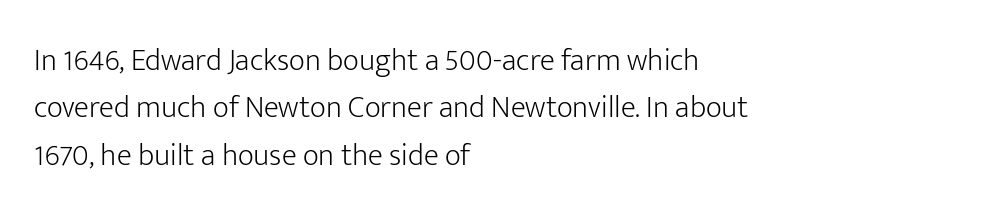
The space directly below the letters is spotless. Regular leading. The font sits on the lighter half of the weight spectrum, regular included. The letters stand straight up with perfectly vertical stems.
